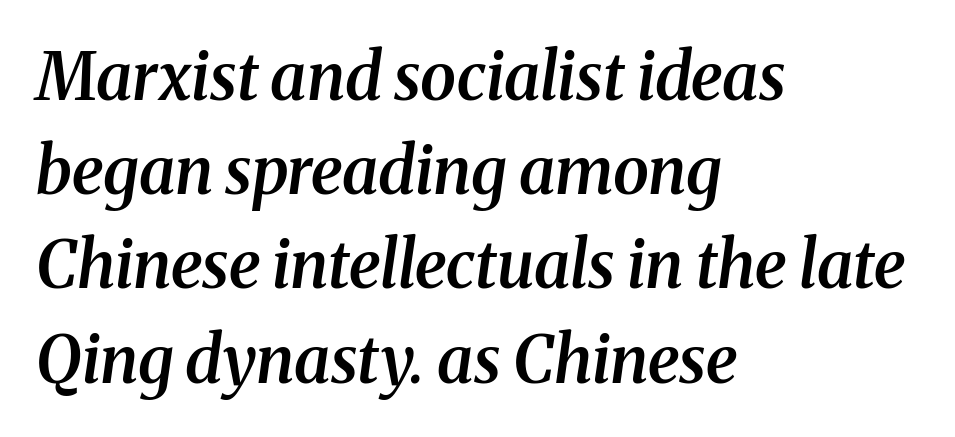
Q: Is the text bold? A: Semi-bold.
Q: Is the text italic (slanted)? A: Yes, it leans right by about 8 degrees.
Q: Is the typeface a serif or a sans-serif typeface? A: Serif.
Q: Is the text underlined? A: No.
Q: How is the paragraph aligned? A: Left-aligned.
Q: Is the spacing between letters normal or unusually wide? A: Normal.
Q: Is the spacing between lines tight, normal or loose? A: Normal.
Q: Width (condensed, normal, or wide)? A: Normal.
Q: Stroke contrast? A: Medium.
Q: x-height? A: Medium.
Q: Monospaced? A: No.
